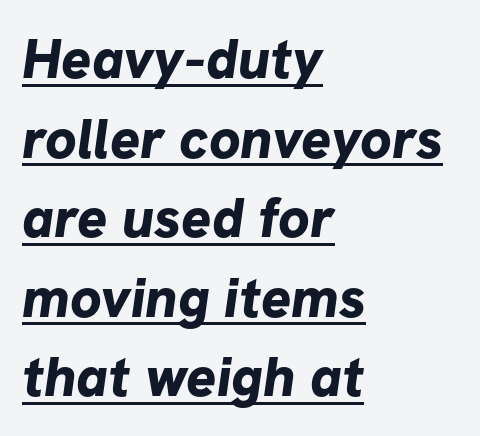
The space between consecutive lines is moderate. The glyphs are accompanied by a horizontal stroke just below them. Each glyph is drawn with heavy, bold strokes. The letters sit at their default tracking, neither squeezed nor spread.
